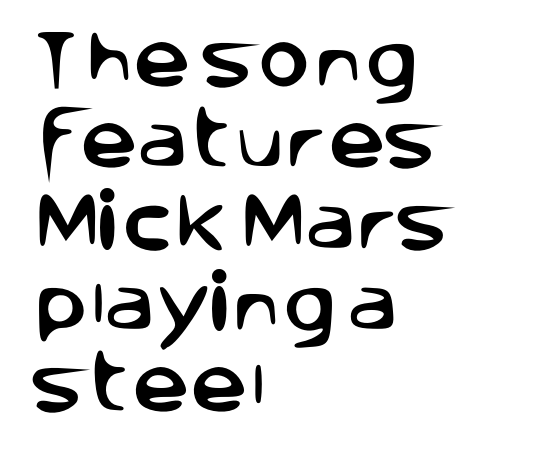
The image shows 64 px sans-serif type, upright; set left-aligned, normal line spacing (1.27x), normal letter spacing, not underlined; low stroke contrast and a large x-height.
